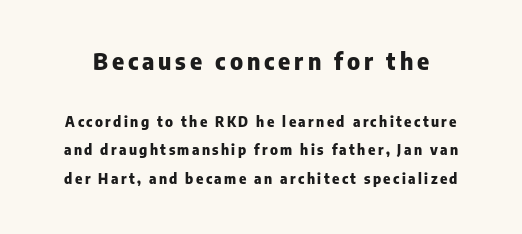
{"italic": "no", "bold": "yes", "underline": "no", "line_spacing": "loose", "line_spacing_ratio": 2.05, "larger_block": "first", "size_ratio": 1.64, "glyph_px": 23}
